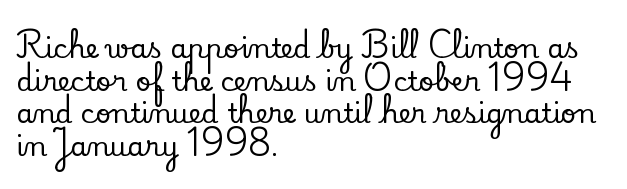
The image shows 27 px text type, upright; set left-aligned, line spacing 1.21x, normal letter spacing, not underlined.
